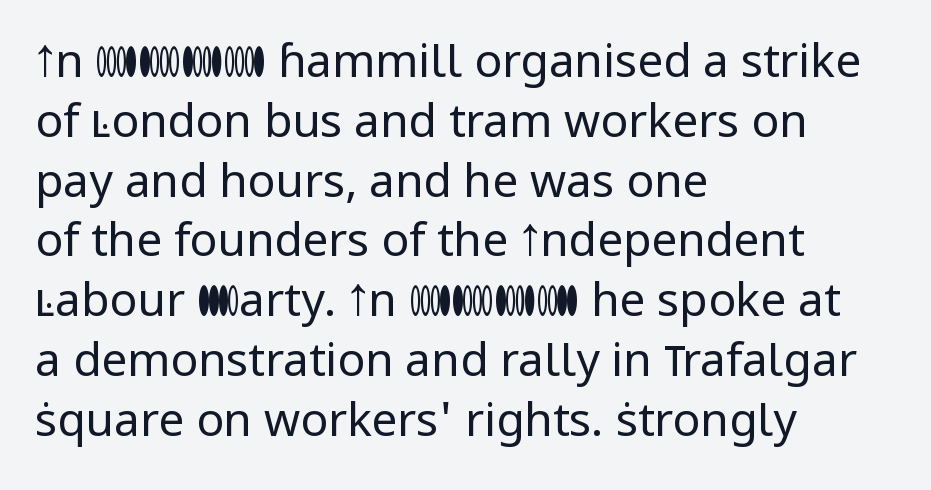
{"serif": "no", "italic": "no", "bold": "no", "weight": "regular", "width": "normal", "stroke_contrast": "low", "x_height": "medium", "monospaced": "no", "underline": "no", "align": "left", "line_spacing": "normal", "line_spacing_ratio": 1.3, "letter_spacing": "normal", "letter_spacing_em": 0.0, "glyph_px": 46}
